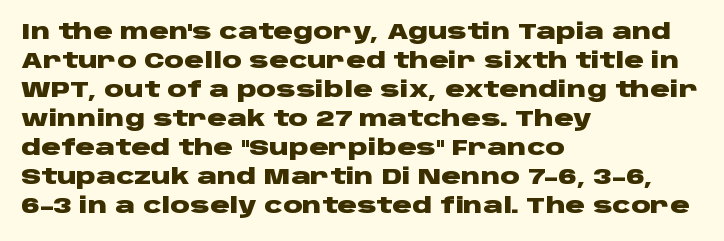
Q: Is the text bold? A: Yes.
Q: Is the text italic (slanted)? A: No, it is upright.
Q: Is the text underlined? A: No.
Q: How is the paragraph aligned? A: Left-aligned.
Q: Is the spacing between letters normal or unusually wide? A: Normal.
Q: Is the spacing between lines tight, normal or loose? A: Normal.
